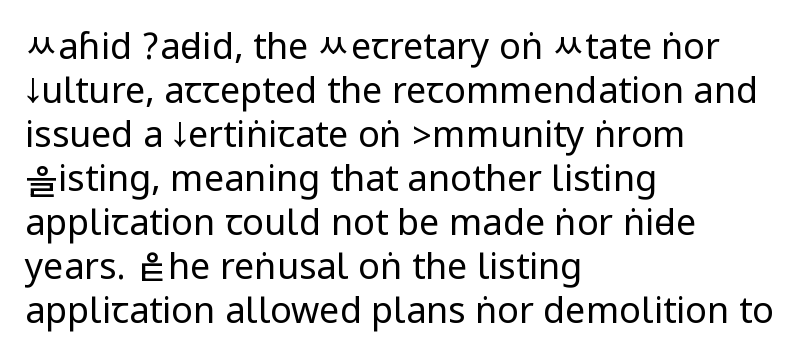
{"serif": "no", "italic": "no", "bold": "no", "weight": "regular", "width": "condensed", "stroke_contrast": "low", "underline": "no", "align": "left", "line_spacing_ratio": 1.22, "letter_spacing": "normal", "letter_spacing_em": 0.0, "glyph_px": 36}
